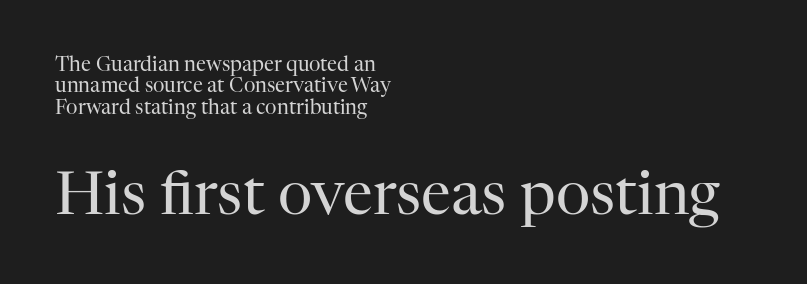
The space between consecutive lines is stingy. Ascenders rise straight up at ninety degrees. The designer gave the closing block more size than the opening block. The letters sit at their default tracking, neither squeezed nor spread.
